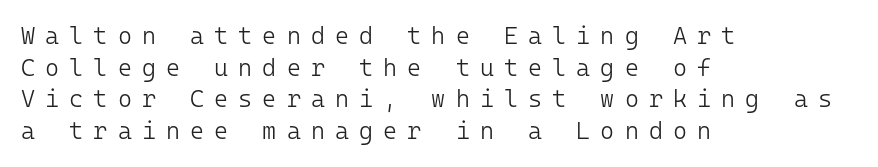
{"italic": "no", "bold": "no", "underline": "no", "align": "left", "line_spacing": "normal", "line_spacing_ratio": 1.32, "letter_spacing": "wide", "letter_spacing_em": 0.42, "glyph_px": 24}
